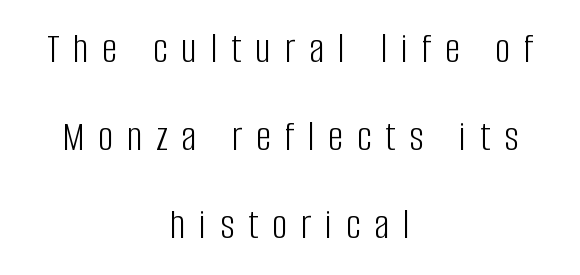
{"serif": "no", "italic": "no", "bold": "no", "weight": "light", "width": "condensed", "stroke_contrast": "low", "x_height": "large", "monospaced": "no", "underline": "no", "align": "center", "line_spacing": "loose", "line_spacing_ratio": 2.05, "letter_spacing": "wide", "letter_spacing_em": 0.32, "glyph_px": 43}
